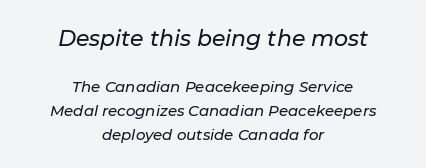
The image shows 22 px text type, italic (leaning right); set centered, normal line spacing (1.6x), normal letter spacing, not underlined; the first (top) block is 1.47x larger.
